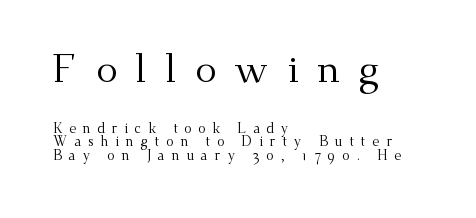
Compare the two chunks: the upper has the greater cap height. The line-height multiplier appears low, near solid setting. The rendering anchors every line to the left-hand side. The letters advance in unequal steps, a hallmark of proportional type.
